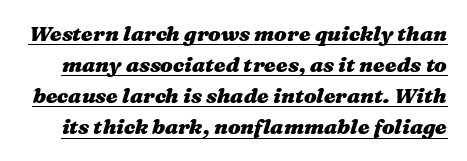
Q: Is the text bold? A: Yes.
Q: Is the text italic (slanted)? A: Yes, it leans right by about 16 degrees.
Q: Is the text underlined? A: Yes.
Q: Is the spacing between letters normal or unusually wide? A: Normal.
Q: Is the spacing between lines tight, normal or loose? A: Normal.
